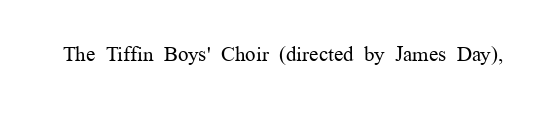
The image shows 21 px text type, upright; set normal letter spacing, not underlined.
